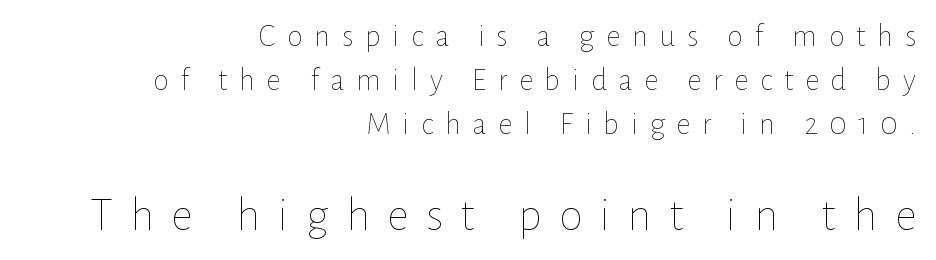
Q: Is the text bold? A: No.
Q: Is the text italic (slanted)? A: No, it is upright.
Q: Is the text underlined? A: No.
Q: How is the paragraph aligned? A: Right-aligned.
Q: Is the spacing between letters normal or unusually wide? A: Unusually wide.
Q: Is the spacing between lines tight, normal or loose? A: Normal.
Q: Which block of text is set in a larger size, the first (top) or the second (bottom)? A: The second (bottom) one.
Q: Width (condensed, normal, or wide)? A: Normal.
Q: Stroke contrast? A: Low.
Q: x-height? A: Medium.
Q: Monospaced? A: No.
